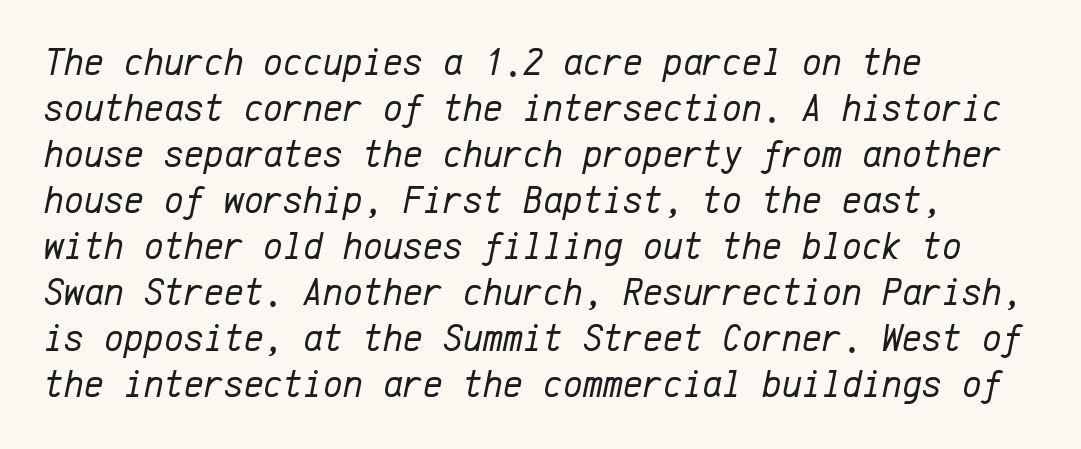
{"italic": "yes", "lean": "right", "slant_degrees": 12, "bold": "no", "weight": "regular", "width": "normal", "stroke_contrast": "low", "x_height": "medium", "monospaced": "yes", "underline": "no", "align": "left", "line_spacing_ratio": 1.21, "letter_spacing": "normal", "letter_spacing_em": 0.0, "glyph_px": 38}
